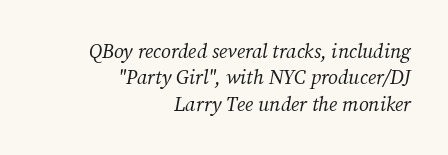
The image shows 20 px text type, italic (leaning right); set right-aligned, normal line spacing (1.32x), normal letter spacing, not underlined.
